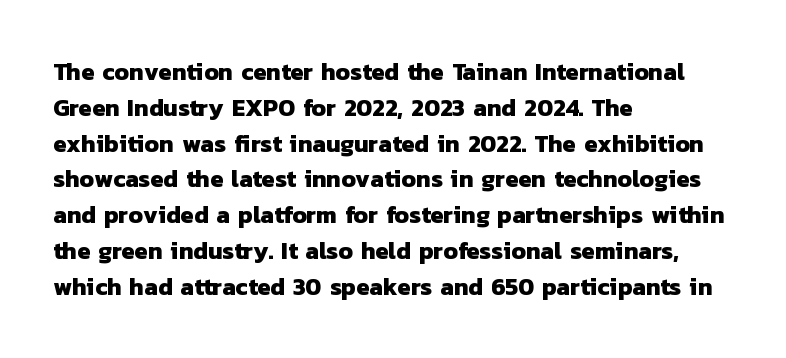
{"bold": "yes", "underline": "no", "align": "left", "line_spacing": "normal", "line_spacing_ratio": 1.49, "letter_spacing": "normal", "letter_spacing_em": 0.0, "glyph_px": 24}
